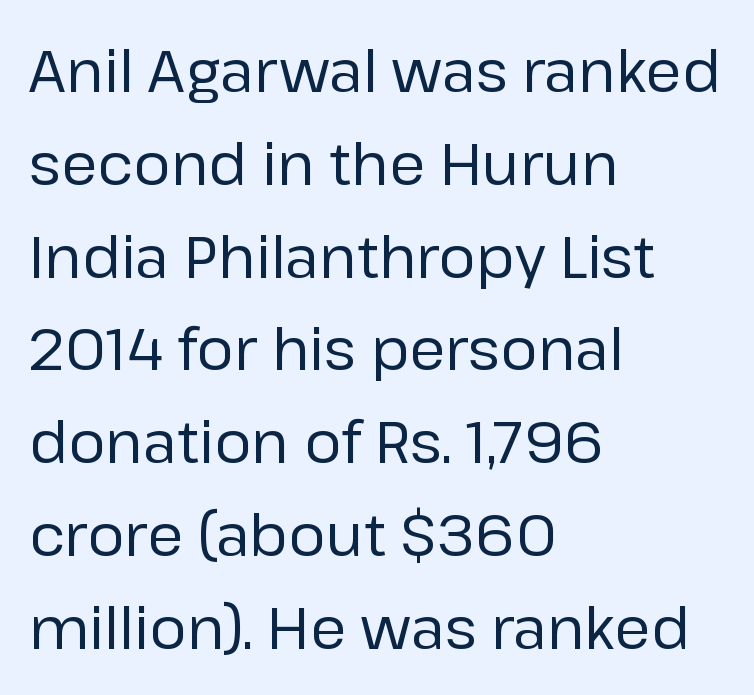
Q: Is the text bold? A: No.
Q: Is the text italic (slanted)? A: No, it is upright.
Q: Is the typeface a serif or a sans-serif typeface? A: Sans-serif.
Q: Is the text underlined? A: No.
Q: How is the paragraph aligned? A: Left-aligned.
Q: Is the spacing between letters normal or unusually wide? A: Normal.
Q: Is the spacing between lines tight, normal or loose? A: Normal.
Q: Width (condensed, normal, or wide)? A: Normal.
Q: Stroke contrast? A: Low.
Q: x-height? A: Medium.
Q: Monospaced? A: No.
